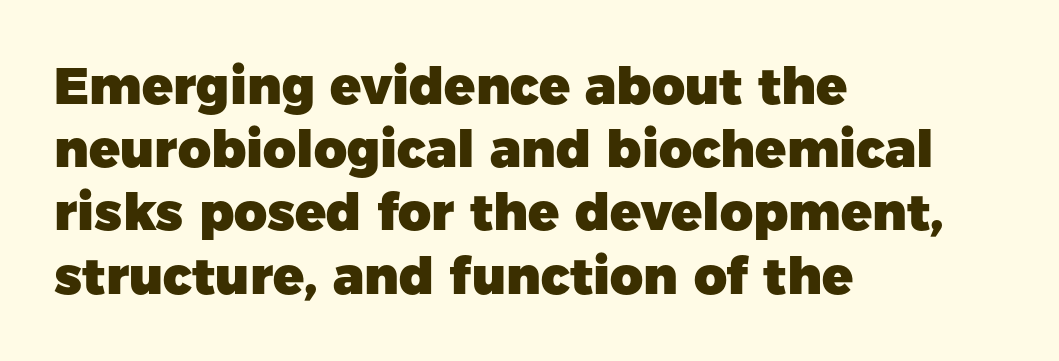
Each letter's strokes conclude bluntly, with no projecting serifs. Heavy-handed strokes throughout: this text is bold. The passage shown is not underscored anywhere. This is roman type, the default non-slanted kind.
